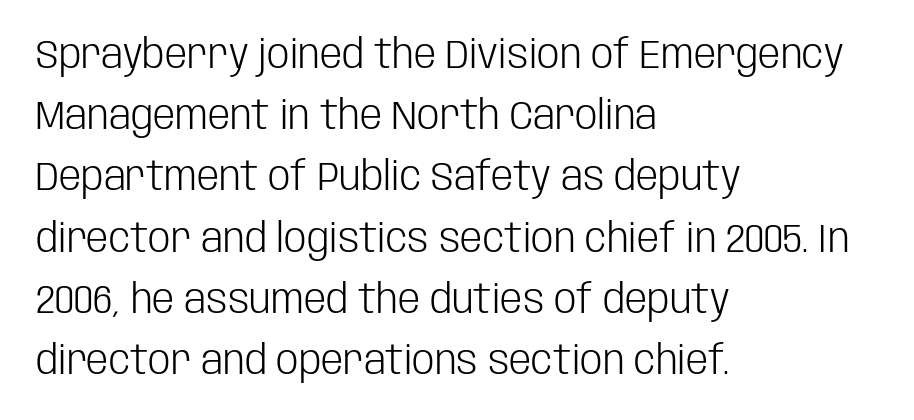
{"serif": "no", "italic": "no", "bold": "no", "weight": "light", "width": "condensed", "stroke_contrast": "low", "x_height": "large", "monospaced": "no", "underline": "no", "align": "left", "line_spacing": "normal", "line_spacing_ratio": 1.53, "letter_spacing": "normal", "letter_spacing_em": 0.0, "glyph_px": 40}
